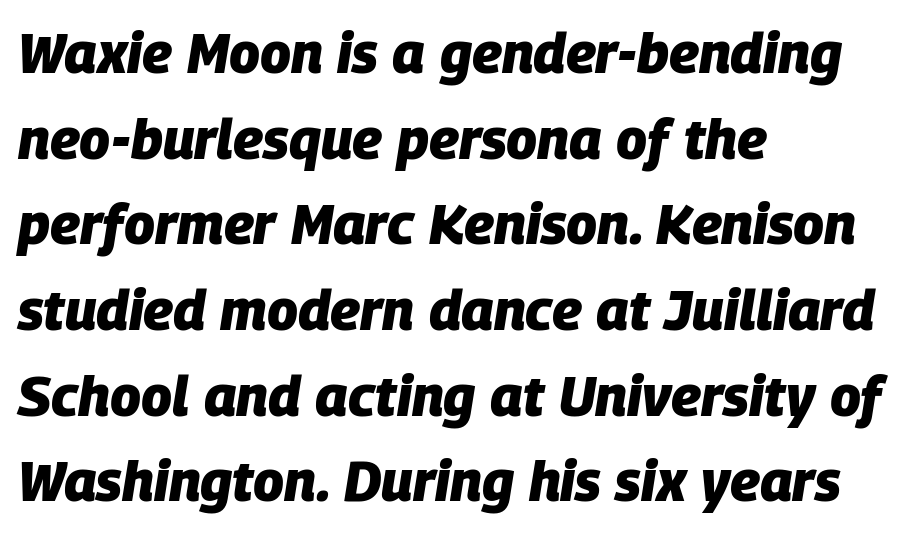
{"italic": "yes", "lean": "right", "slant_degrees": 9, "bold": "yes", "weight": "heavy", "width": "normal", "stroke_contrast": "low", "x_height": "large", "monospaced": "no", "underline": "no", "align": "left", "line_spacing": "normal", "line_spacing_ratio": 1.53, "letter_spacing": "normal", "letter_spacing_em": 0.0, "glyph_px": 56}
